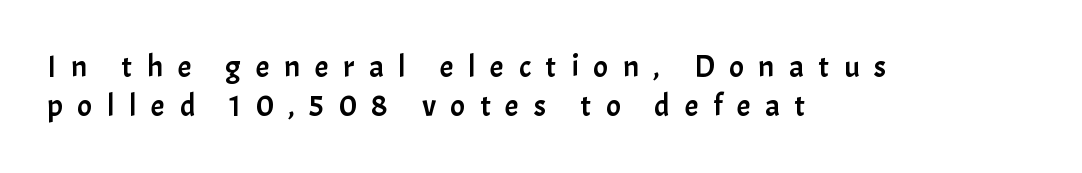
{"serif": "no", "italic": "no", "width": "normal", "stroke_contrast": "low", "x_height": "medium", "monospaced": "no", "underline": "no", "align": "left", "line_spacing": "normal", "line_spacing_ratio": 1.25, "letter_spacing": "wide", "letter_spacing_em": 0.47, "glyph_px": 31}
